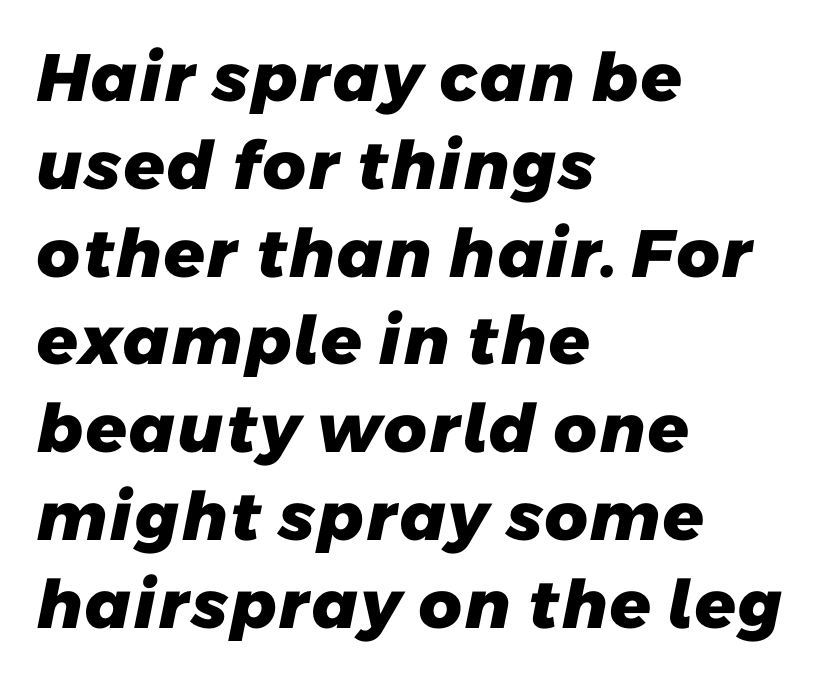
Q: Is the text bold? A: Yes.
Q: Is the typeface a serif or a sans-serif typeface? A: Sans-serif.
Q: Is the text underlined? A: No.
Q: How is the paragraph aligned? A: Left-aligned.
Q: Is the spacing between letters normal or unusually wide? A: Normal.
Q: Is the spacing between lines tight, normal or loose? A: Normal.
Q: Width (condensed, normal, or wide)? A: Normal.
Q: Stroke contrast? A: Low.
Q: x-height? A: Medium.
Q: Monospaced? A: No.
